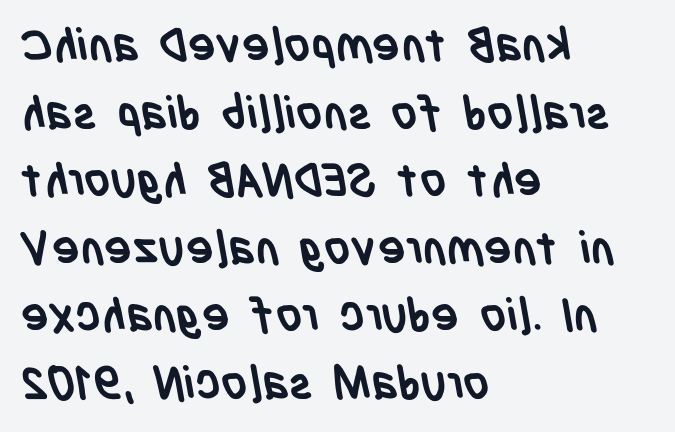
The image shows 46 px semibold, condensed sans-serif type; set left-aligned, normal line spacing (1.47x), normal letter spacing, not underlined; low stroke contrast and a large x-height.
